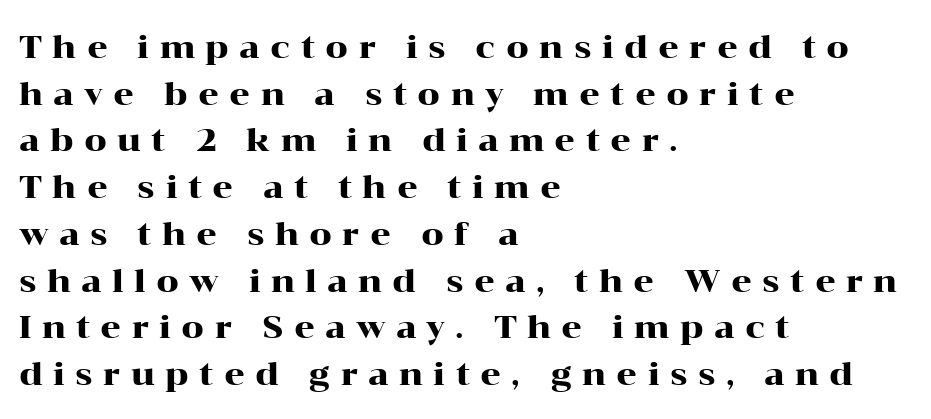
The gaps between neighbouring characters are conspicuously large. The baseline area is clear. Character widths vary here, with narrow letters taking less room than wide ones. Horizontal bands of white between lines are of average thickness. Serifs: yes, visible at the terminals of the letterforms. Line beginnings align vertically; line endings do not.
